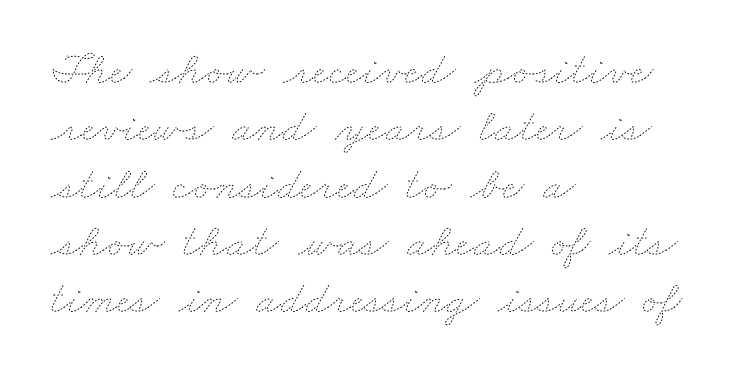
Q: Is the text bold? A: No.
Q: Is the text underlined? A: No.
Q: How is the paragraph aligned? A: Left-aligned.
Q: Is the spacing between letters normal or unusually wide? A: Normal.
Q: Width (condensed, normal, or wide)? A: Wide.
Q: Stroke contrast? A: Low.
Q: x-height? A: Small.
Q: Monospaced? A: No.
